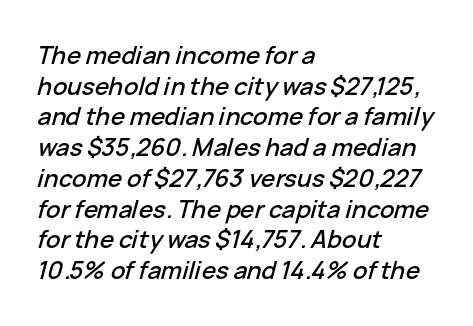
{"italic": "yes", "lean": "right", "slant_degrees": 15, "underline": "no", "align": "left", "line_spacing": "normal", "line_spacing_ratio": 1.28, "letter_spacing": "normal", "letter_spacing_em": 0.0, "glyph_px": 24}
